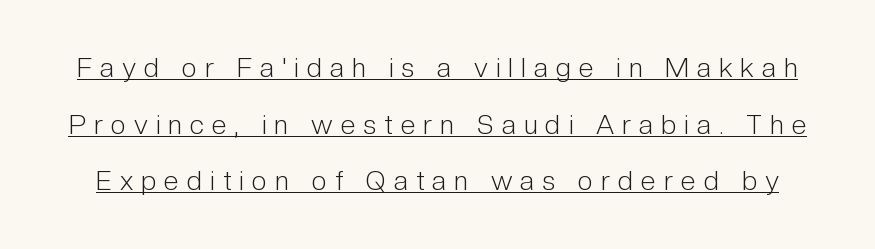
The image shows 27 px text type, upright; set loose line spacing (2.1x), unusually wide letter spacing (+0.3 em), underlined.
